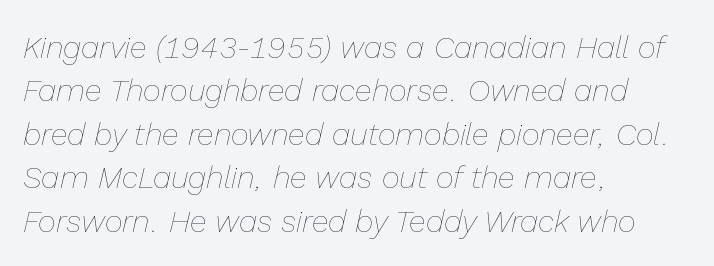
The image shows 31 px thin type, italic (leaning right); set left-aligned, normal line spacing (1.4x), normal letter spacing, not underlined; low stroke contrast and a medium x-height.
